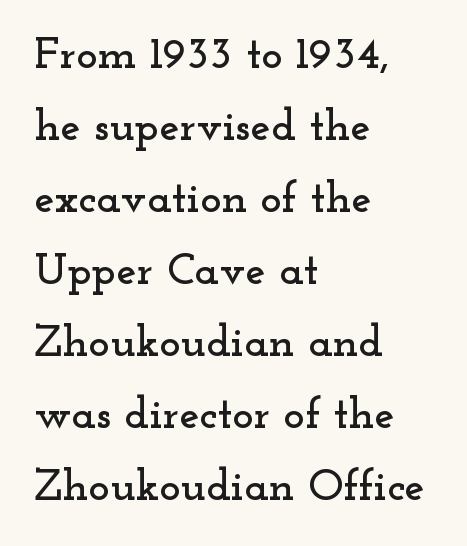
Underlining? Definitely not there. Observe the serifs anchoring each vertical stroke in this sample. Is this a fixed-width face? No — the glyphs have proportional, varying widths. All the whitespace from short lines collects on the right. Is the letter spacing exaggerated? No — it looks like the ordinary default.
